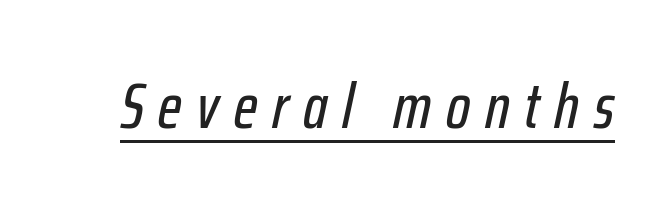
Q: Is the text italic (slanted)? A: Yes, it leans right by about 12 degrees.
Q: Is the text underlined? A: Yes.
Q: Is the spacing between letters normal or unusually wide? A: Unusually wide.
Q: Width (condensed, normal, or wide)? A: Condensed.
Q: Stroke contrast? A: Low.
Q: x-height? A: Medium.
Q: Monospaced? A: No.
